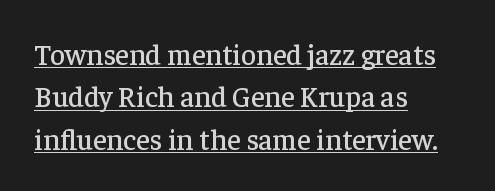
These lines are rendered in a variable-pitch font. A typesetter would label this face a serif. Inter-character spacing is left at the font's built-in metrics. A normal amount of white space separates one row of letters from the next. You can see a thin bar hugging the bottom of the glyphs.
